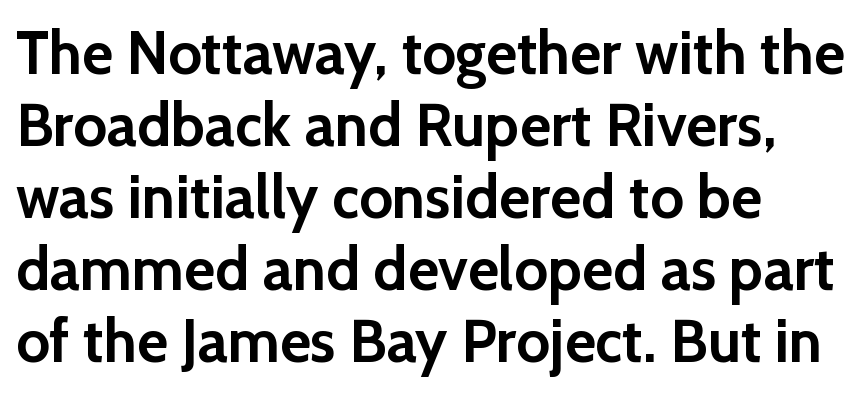
The designer went with a sans here, leaving each stem footless. Quick note: not italic, upright. Here the designer chose a conventional face with non-uniform glyph widths. Honestly, there is no underline to notice here at all. Each word holds together tightly as a unit, with standard inter-letter gaps.
